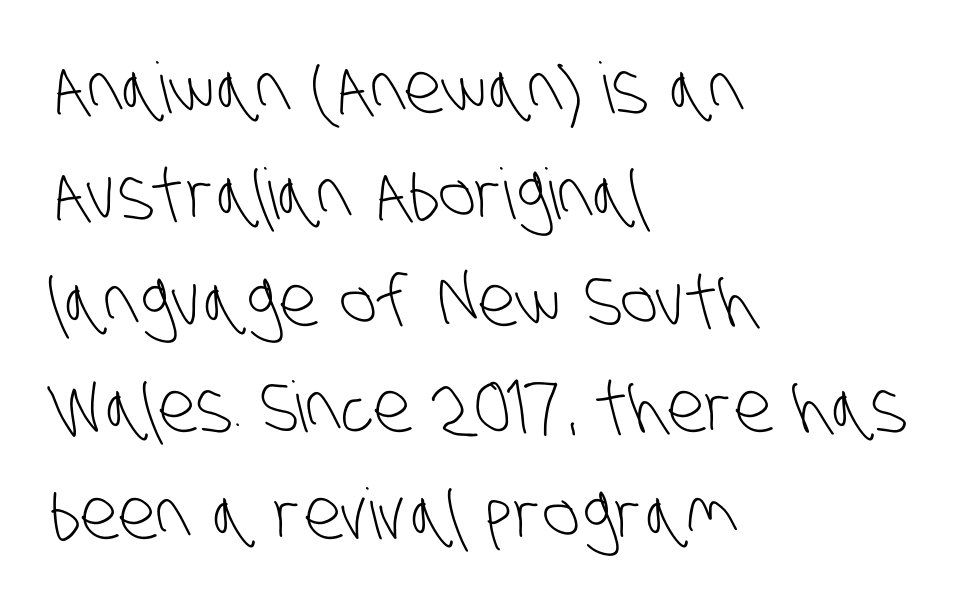
Q: Is the text bold? A: No.
Q: Is the typeface a serif or a sans-serif typeface? A: Sans-serif.
Q: Is the text underlined? A: No.
Q: How is the paragraph aligned? A: Left-aligned.
Q: Is the spacing between letters normal or unusually wide? A: Normal.
Q: Is the spacing between lines tight, normal or loose? A: Normal.
Q: Width (condensed, normal, or wide)? A: Condensed.
Q: Stroke contrast? A: Low.
Q: x-height? A: Large.
Q: Monospaced? A: No.
